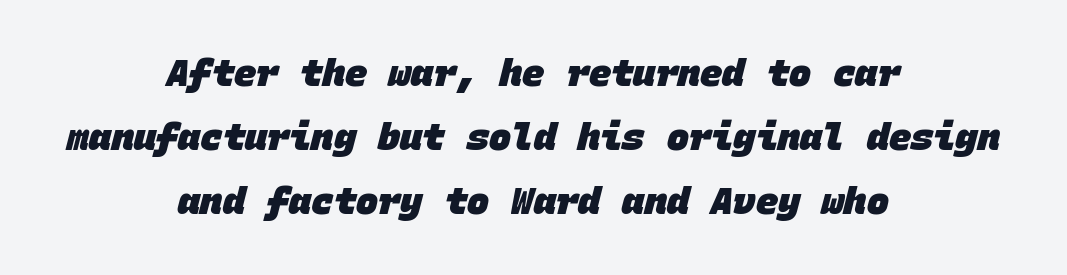
Q: Is the text bold? A: Yes.
Q: Is the typeface a serif or a sans-serif typeface? A: Sans-serif.
Q: Is the text underlined? A: No.
Q: How is the paragraph aligned? A: Centered.
Q: Is the spacing between letters normal or unusually wide? A: Normal.
Q: Width (condensed, normal, or wide)? A: Normal.
Q: Stroke contrast? A: Low.
Q: x-height? A: Large.
Q: Monospaced? A: Yes.
